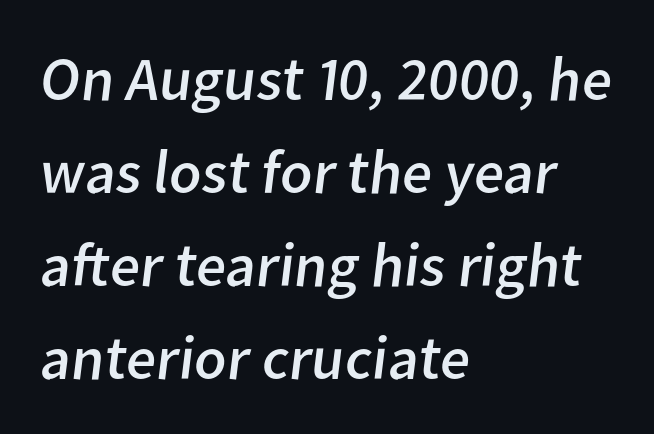
The letters sit at their default tracking, neither squeezed nor spread. Summary of vertical rhythm: regular, with standard interline spacing. The passage shown is typed in a proportional face where columns would drift. The words here are not underlined. Notice how the passage keeps a crisp vertical edge on the left only. Nope, no serifs anywhere on these letters.
